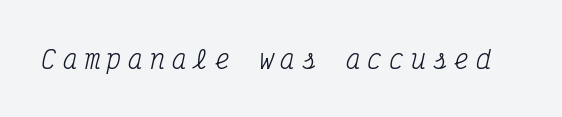
The image shows 25 px text type, italic (leaning right); set unusually wide letter spacing (+0.27 em), not underlined.
